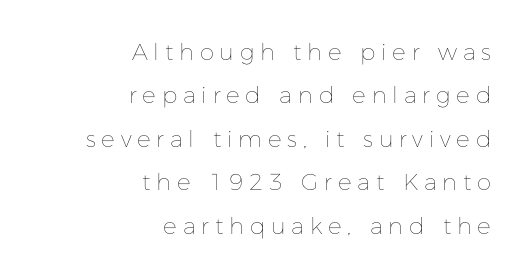
{"italic": "no", "bold": "no", "underline": "no", "align": "right", "line_spacing_ratio": 1.89, "letter_spacing": "wide", "letter_spacing_em": 0.25, "glyph_px": 23}
